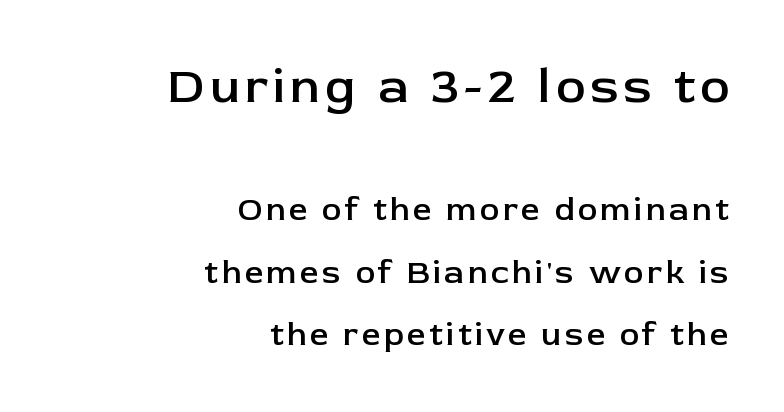
{"serif": "no", "italic": "no", "bold": "semi", "weight": "semibold", "width": "normal", "stroke_contrast": "low", "x_height": "medium", "monospaced": "no", "underline": "no", "align": "right", "line_spacing_ratio": 1.89, "larger_block": "first", "size_ratio": 1.52, "glyph_px": 50}
